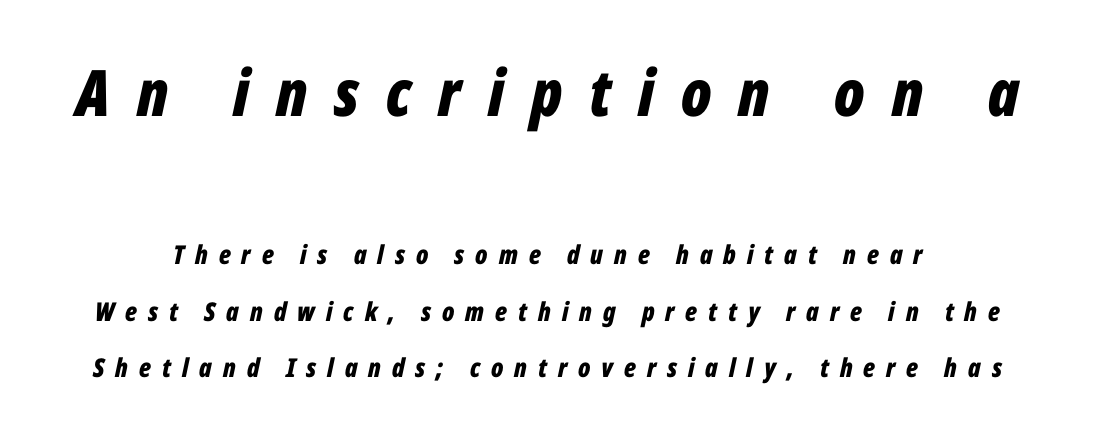
Q: Is the text bold? A: Yes.
Q: Is the text italic (slanted)? A: Yes, it leans right by about 12 degrees.
Q: Is the text underlined? A: No.
Q: Is the spacing between letters normal or unusually wide? A: Unusually wide.
Q: Is the spacing between lines tight, normal or loose? A: Loose.
Q: Which block of text is set in a larger size, the first (top) or the second (bottom)? A: The first (top) one.
Q: Width (condensed, normal, or wide)? A: Condensed.
Q: Stroke contrast? A: Low.
Q: x-height? A: Medium.
Q: Monospaced? A: No.
